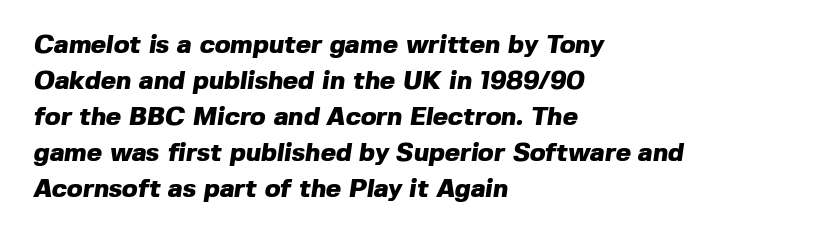
The image shows 26 px bold type; set left-aligned, normal line spacing (1.38x), normal letter spacing, not underlined.
